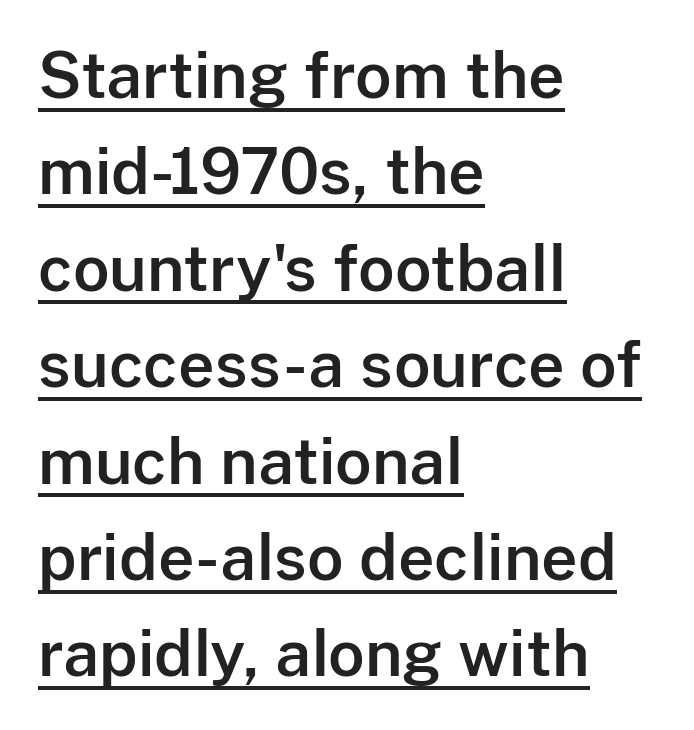
The image shows 63 px sans-serif type, upright; set left-aligned, normal line spacing (1.53x), normal letter spacing, underlined; low stroke contrast and a medium x-height.
